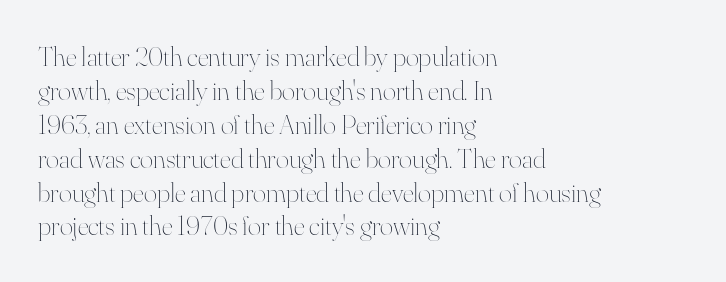
These lines are rendered in a variable-pitch font. Each line starts at the same left margin while the right side varies. The string is rendered with underlining switched off. Weight: not bold — regular or lighter.
